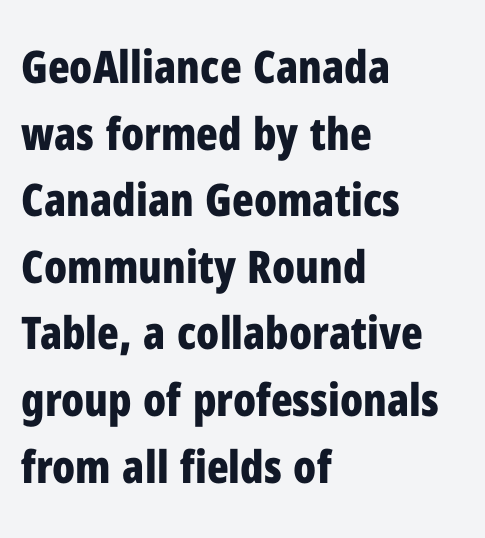
The image shows 45 px bold, condensed sans-serif type, upright; set left-aligned, normal line spacing (1.48x), normal letter spacing, not underlined; low stroke contrast and a medium x-height.
